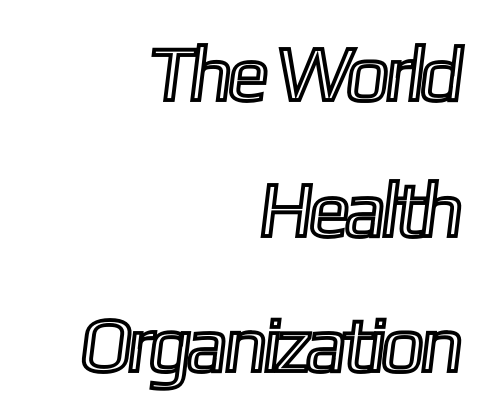
{"width": "condensed", "x_height": "medium", "monospaced": "no", "underline": "no", "align": "right", "line_spacing_ratio": 1.74, "letter_spacing": "normal", "letter_spacing_em": 0.0, "glyph_px": 78}
